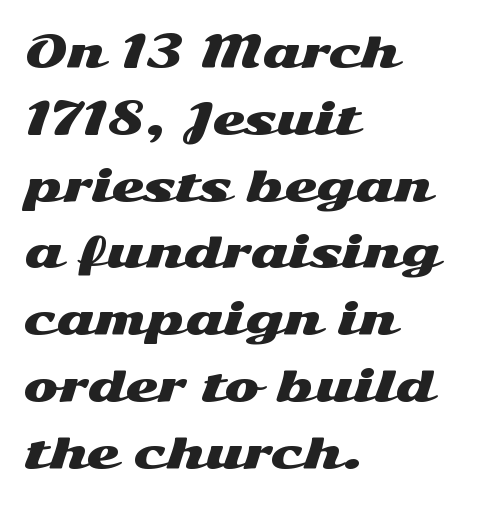
The image shows 42 px wide sans-serif type; set left-aligned, normal line spacing (1.59x), normal letter spacing, not underlined; medium stroke contrast and a medium x-height.
